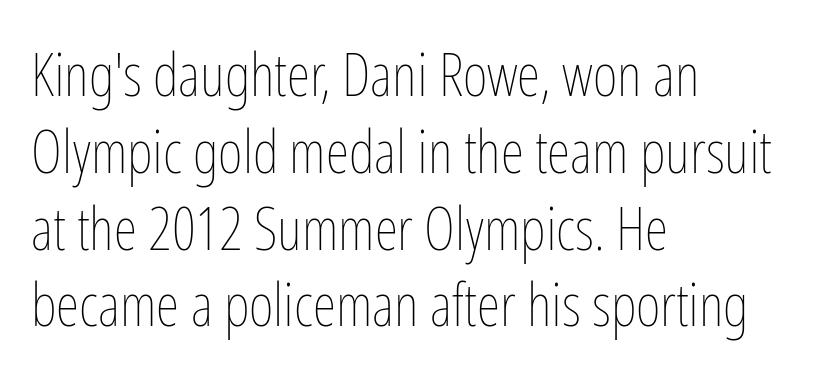
{"italic": "no", "bold": "no", "weight": "thin", "width": "condensed", "stroke_contrast": "low", "x_height": "medium", "monospaced": "no", "underline": "no", "align": "left", "line_spacing": "normal", "line_spacing_ratio": 1.28, "letter_spacing": "normal", "letter_spacing_em": 0.0, "glyph_px": 60}
